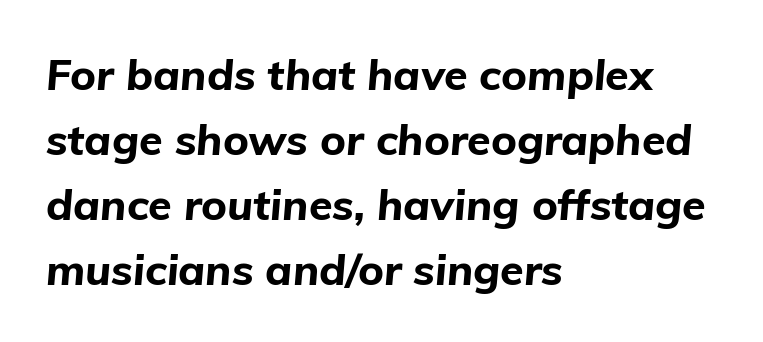
The image shows 43 px bold type, italic (leaning right); set left-aligned, normal line spacing (1.51x), normal letter spacing, not underlined; low stroke contrast and a medium x-height.
